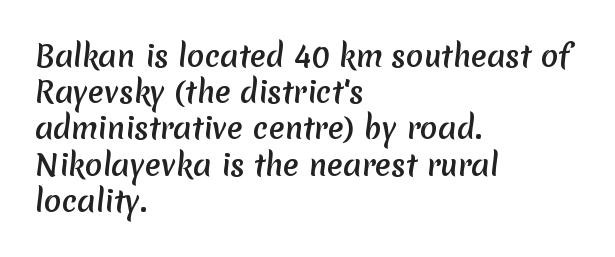
{"serif": "no", "width": "normal", "stroke_contrast": "medium", "x_height": "medium", "monospaced": "no", "underline": "no", "align": "left", "line_spacing": "normal", "line_spacing_ratio": 1.25, "letter_spacing": "normal", "letter_spacing_em": 0.0, "glyph_px": 29}
